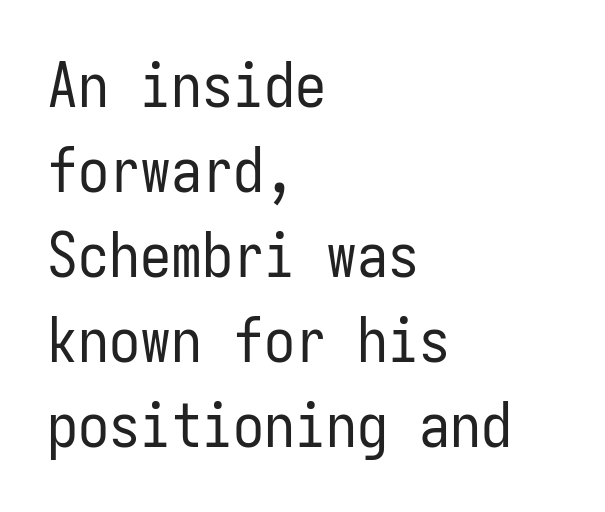
The image shows 62 px regular-weight, condensed sans-serif type, upright, monospaced; set left-aligned, normal line spacing (1.37x), normal letter spacing, not underlined; low stroke contrast and a medium x-height.
